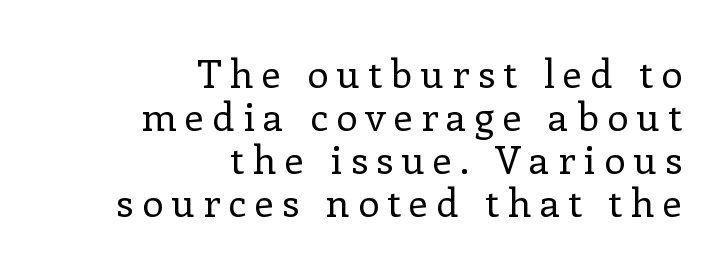
The image shows 39 px regular-weight serif type, upright; set right-aligned, tight line spacing (1.1x), unusually wide letter spacing (+0.21 em), not underlined; low stroke contrast and a medium x-height.
